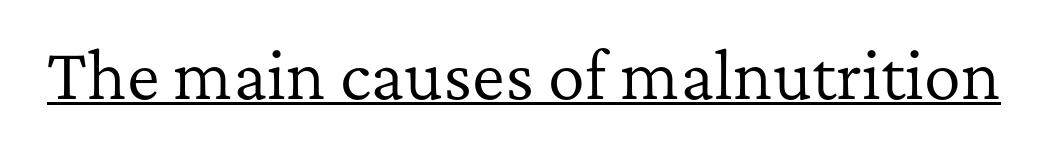
You could not count columns in this text — the font is proportionally spaced. The letters stand straight up with perfectly vertical stems. The type is set solid horizontally, with unmodified tracking. The glyphs are accompanied by a horizontal stroke just below them. Ink coverage per letter is moderate at most. Each letter's strokes conclude with small projecting serifs.
